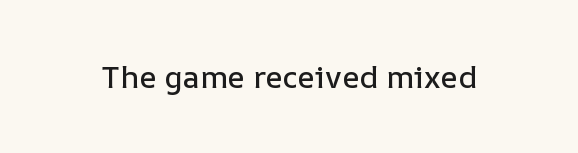
{"italic": "no", "width": "normal", "stroke_contrast": "low", "x_height": "medium", "monospaced": "no", "underline": "no", "letter_spacing": "normal", "letter_spacing_em": 0.0, "glyph_px": 31}
